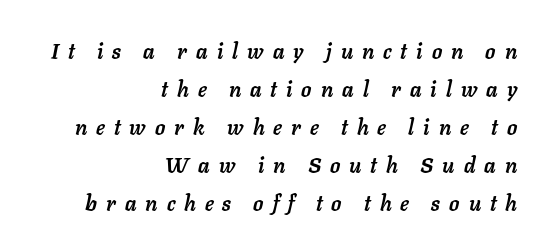
{"italic": "yes", "lean": "right", "slant_degrees": 11, "bold": "yes", "underline": "no", "align": "right", "line_spacing_ratio": 1.81, "letter_spacing": "wide", "letter_spacing_em": 0.43, "glyph_px": 21}
